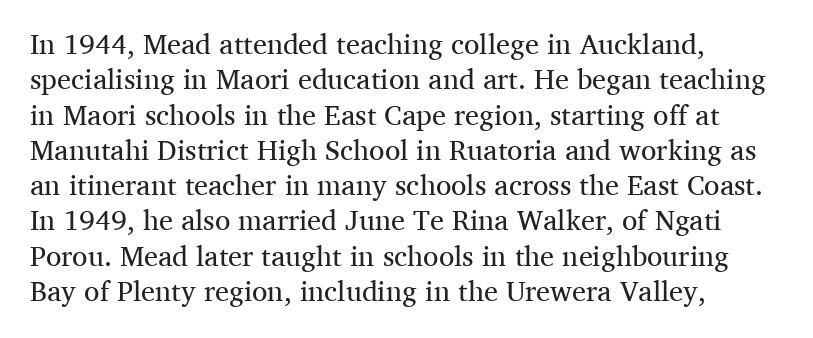
The space directly below the letters is spotless. Line beginnings align vertically; line endings do not. There is no visible air inserted between adjacent glyphs. Each stroke keeps to a modest, everyday thickness or less. The rows are spaced the way most documents space them.
